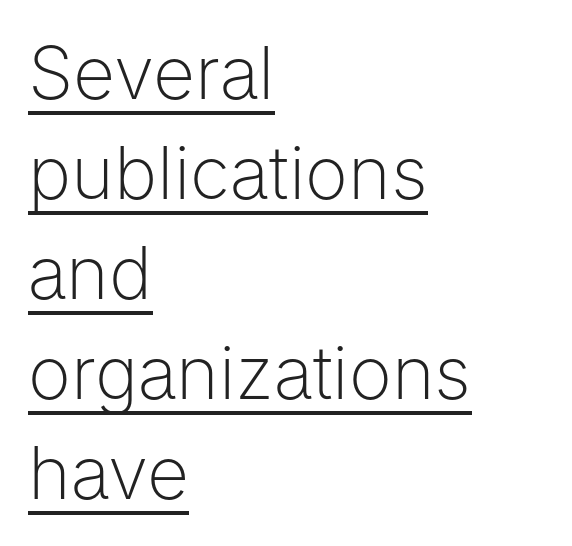
The image shows 73 px light sans-serif type, upright; set left-aligned, normal line spacing (1.37x), normal letter spacing, underlined; low stroke contrast and a medium x-height.
